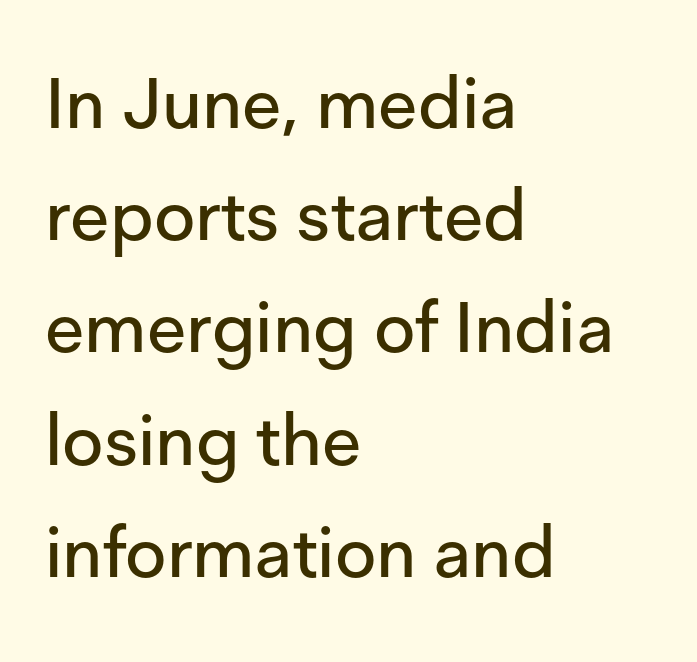
{"serif": "no", "italic": "no", "width": "normal", "stroke_contrast": "low", "x_height": "medium", "monospaced": "no", "underline": "no", "align": "left", "line_spacing": "normal", "line_spacing_ratio": 1.58, "letter_spacing": "normal", "letter_spacing_em": 0.0, "glyph_px": 71}
